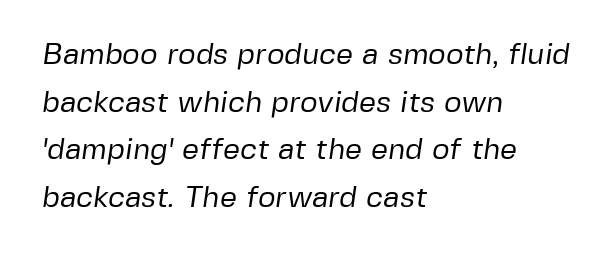
{"serif": "no", "bold": "no", "weight": "regular", "width": "normal", "stroke_contrast": "low", "x_height": "medium", "monospaced": "no", "underline": "no", "align": "left", "line_spacing": "normal", "line_spacing_ratio": 1.59, "letter_spacing": "normal", "letter_spacing_em": 0.0, "glyph_px": 30}
